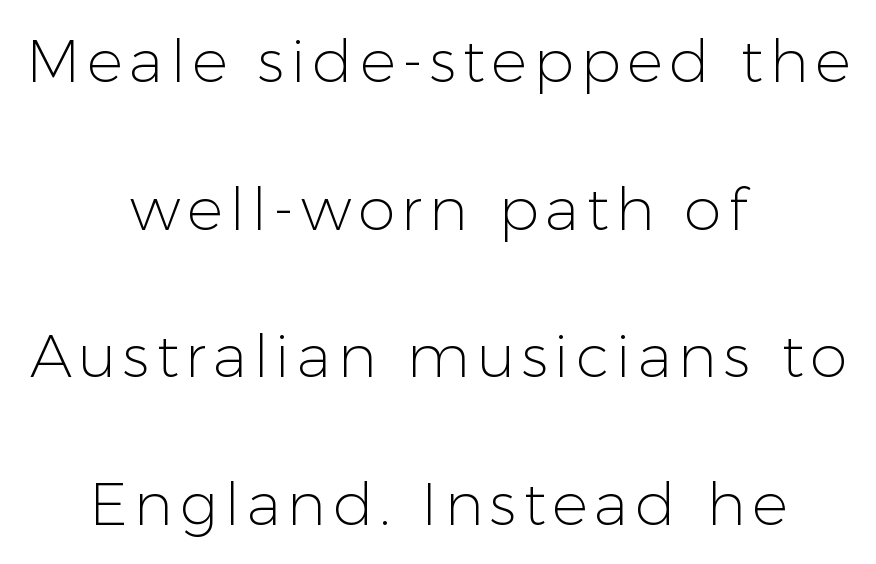
The image shows 60 px light sans-serif type, upright; set centered, loose line spacing (2.46x), not underlined; low stroke contrast and a medium x-height.
